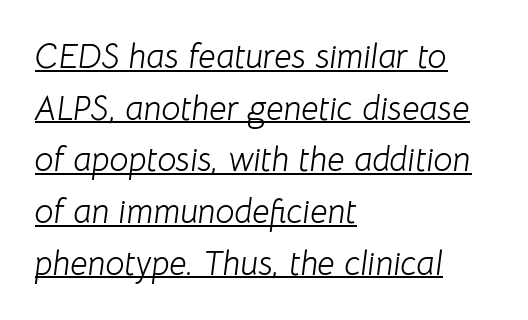
Look at the tracking — it's just the regular setting, nothing added. Slant detected: the letters are inclined. This sample is left-justified, so line endings fall wherever the words run out. Think standard paragraph weight, or any step lighter than that.
